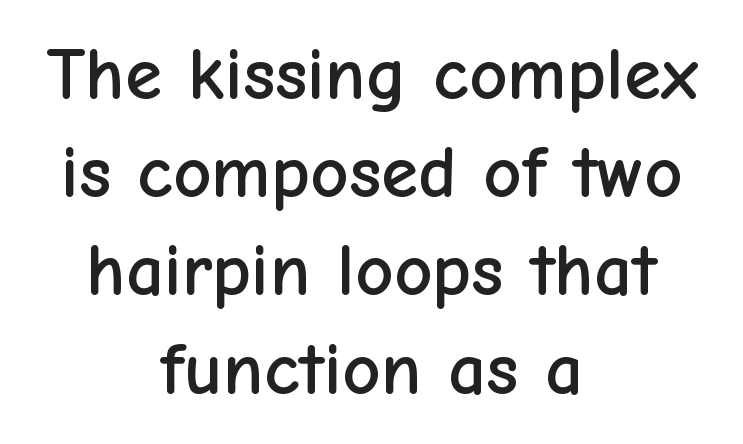
Q: Is the text italic (slanted)? A: No, it is upright.
Q: Is the typeface a serif or a sans-serif typeface? A: Sans-serif.
Q: Is the text underlined? A: No.
Q: How is the paragraph aligned? A: Centered.
Q: Is the spacing between letters normal or unusually wide? A: Normal.
Q: Is the spacing between lines tight, normal or loose? A: Normal.
Q: Width (condensed, normal, or wide)? A: Normal.
Q: Stroke contrast? A: Low.
Q: x-height? A: Medium.
Q: Monospaced? A: No.
